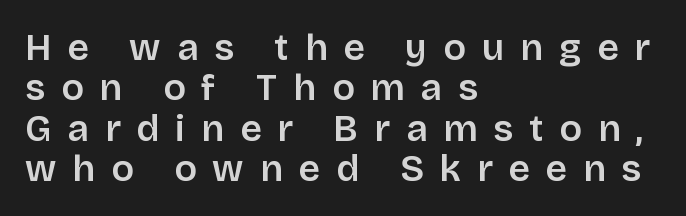
Q: Is the text bold? A: Semi-bold.
Q: Is the text italic (slanted)? A: No, it is upright.
Q: Is the typeface a serif or a sans-serif typeface? A: Sans-serif.
Q: Is the text underlined? A: No.
Q: How is the paragraph aligned? A: Left-aligned.
Q: Is the spacing between letters normal or unusually wide? A: Unusually wide.
Q: Is the spacing between lines tight, normal or loose? A: Tight.
Q: Width (condensed, normal, or wide)? A: Normal.
Q: Stroke contrast? A: Low.
Q: x-height? A: Large.
Q: Monospaced? A: No.
